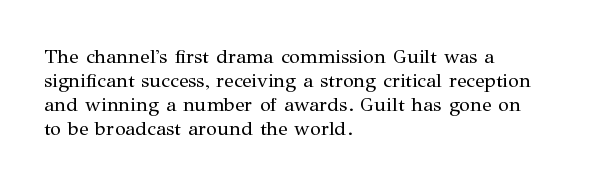
{"italic": "no", "bold": "no", "underline": "no", "align": "left", "line_spacing_ratio": 1.2, "letter_spacing": "normal", "letter_spacing_em": 0.0, "glyph_px": 20}
